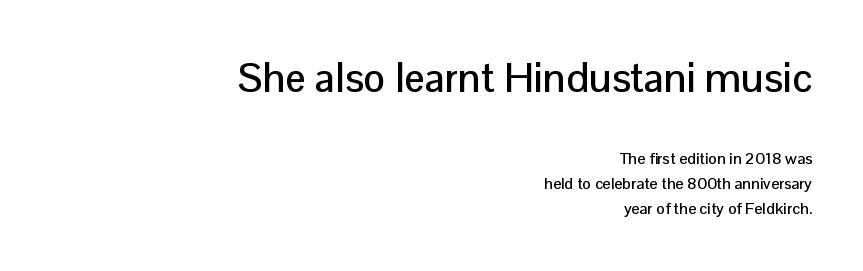
The image shows 41 px sans-serif type, upright; set right-aligned, normal line spacing (1.57x), normal letter spacing, not underlined; the first (top) block is 2.56x larger; low stroke contrast and a medium x-height.
